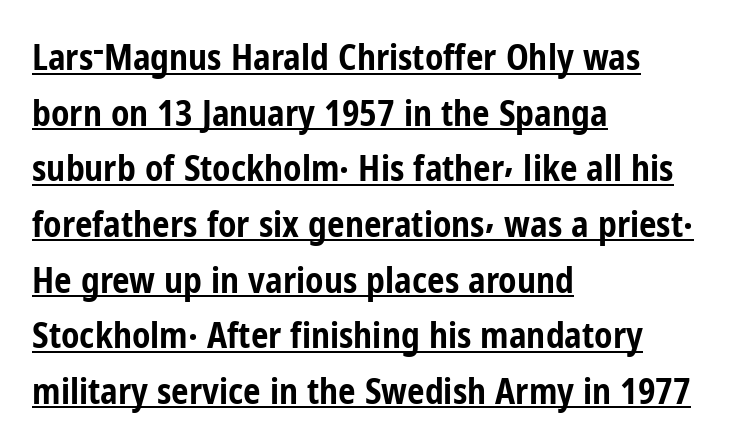
Q: Is the text bold? A: Yes.
Q: Is the text italic (slanted)? A: No, it is upright.
Q: Is the typeface a serif or a sans-serif typeface? A: Sans-serif.
Q: Is the text underlined? A: Yes.
Q: How is the paragraph aligned? A: Left-aligned.
Q: Is the spacing between letters normal or unusually wide? A: Normal.
Q: Is the spacing between lines tight, normal or loose? A: Normal.
Q: Width (condensed, normal, or wide)? A: Condensed.
Q: Stroke contrast? A: Low.
Q: x-height? A: Medium.
Q: Monospaced? A: No.
